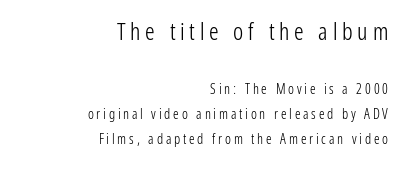
The image shows 24 px text type, upright; set right-aligned, line spacing 1.79x, unusually wide letter spacing (+0.2 em), not underlined; the first (top) block is 1.71x larger.
